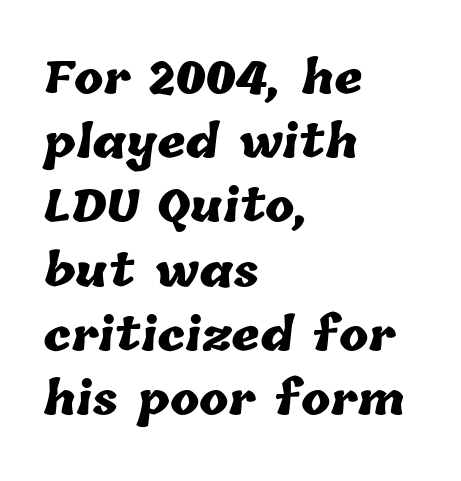
Each letter keeps its own natural width here, so spacing adapts to shape. Compared with a centered layout, this one pins lines to the left instead. Unmarked baselines from the first word to the last. Reading down the column, the eye jumps a familiar distance to each next line.
